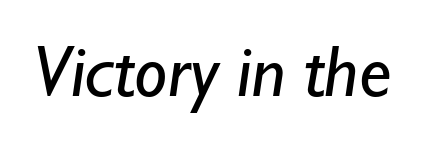
The space directly below the letters is spotless. Look at the tracking — it's just the regular setting, nothing added. The typeface chosen for these lines omits serifs. Stroke mass is kept to a normal reading level or below. Note the varied advance widths — an 'i' is clearly narrower than an 'm'.
